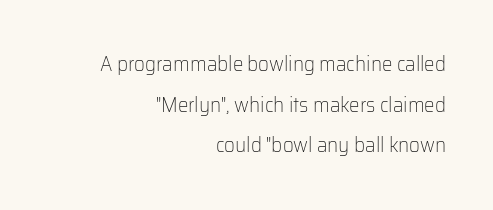
Q: Is the text bold? A: No.
Q: Is the text italic (slanted)? A: No, it is upright.
Q: Is the text underlined? A: No.
Q: How is the paragraph aligned? A: Right-aligned.
Q: Is the spacing between letters normal or unusually wide? A: Normal.
Q: Is the spacing between lines tight, normal or loose? A: Loose.
